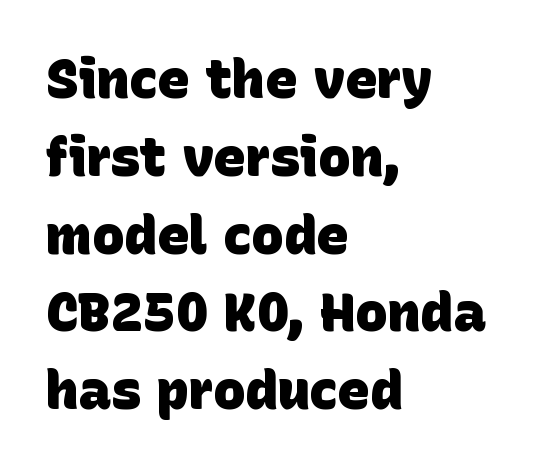
The image shows 54 px heavy sans-serif type; set left-aligned, normal line spacing (1.44x), normal letter spacing, not underlined; low stroke contrast and a large x-height.
